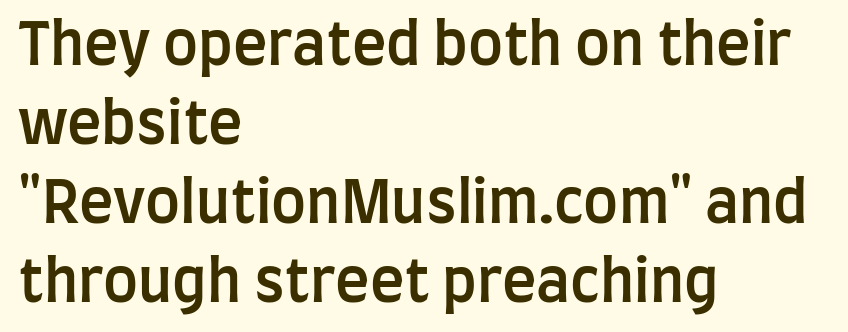
This sample uses plain, unmodified letter spacing. In terms of leading, this rendering sits right in the middle. A student would call this left alignment; a typographer would say flush left, rag right. This is roman type, the default non-slanted kind. Only glyphs here, with clear space below each row. The rendering uses natural spacing where letterforms have individual widths.
